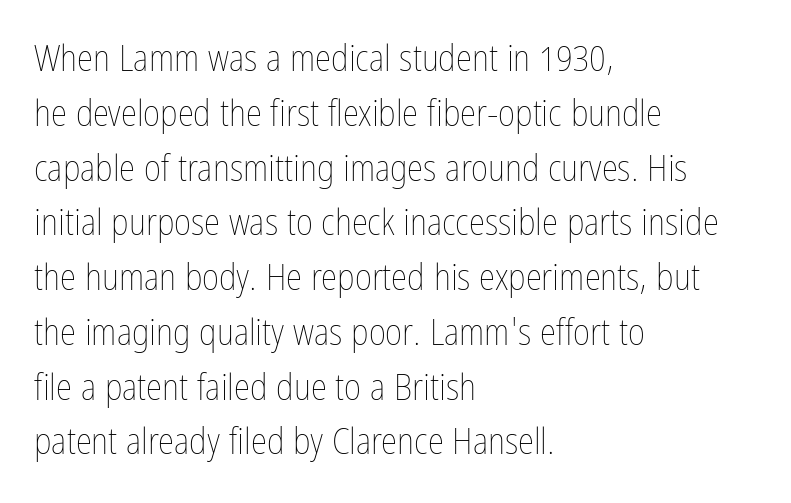
This sample uses an upright cut, with every glyph sitting square on the baseline. A classic flush-left, rag-right setting is used for this passage. Heft: none added — not bold. Students, note that the glyphs here touch the page at normal intervals. Each row of text sits above clean, open space. Note the varied advance widths — an 'i' is clearly narrower than an 'm'.
